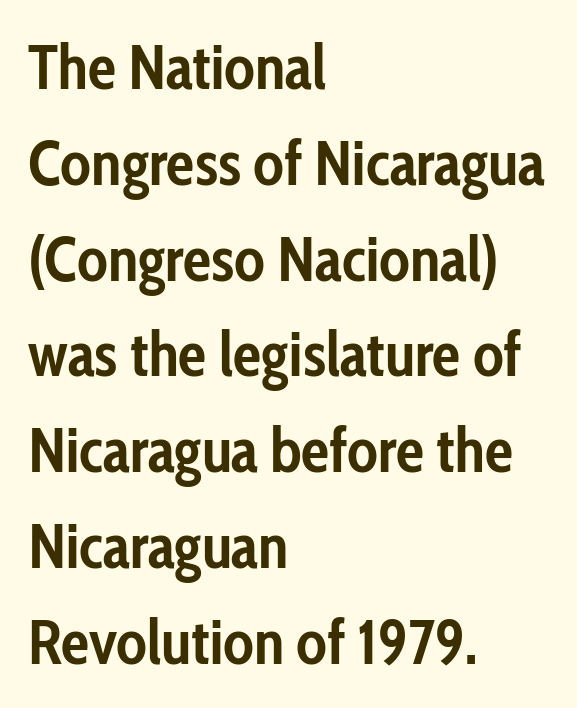
{"serif": "no", "italic": "no", "bold": "yes", "weight": "semibold", "width": "condensed", "stroke_contrast": "low", "x_height": "medium", "monospaced": "no", "underline": "no", "align": "left", "line_spacing": "normal", "line_spacing_ratio": 1.52, "letter_spacing": "normal", "letter_spacing_em": 0.0, "glyph_px": 63}
